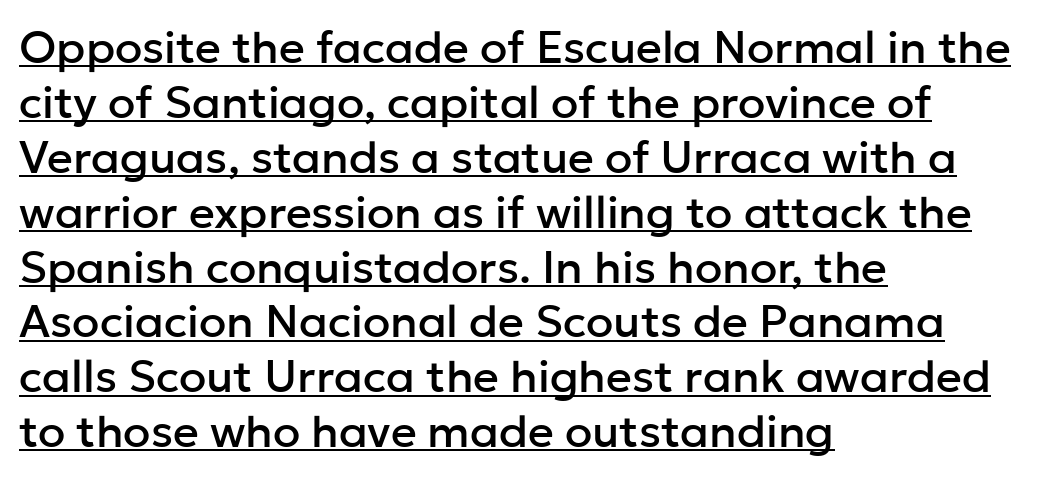
The image shows 45 px sans-serif type, upright; set left-aligned, line spacing 1.22x, normal letter spacing, underlined; low stroke contrast and a medium x-height.
